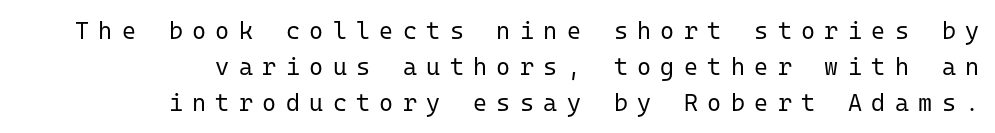
{"italic": "no", "bold": "no", "underline": "no", "align": "right", "line_spacing": "normal", "line_spacing_ratio": 1.49, "letter_spacing": "wide", "letter_spacing_em": 0.39, "glyph_px": 24}
